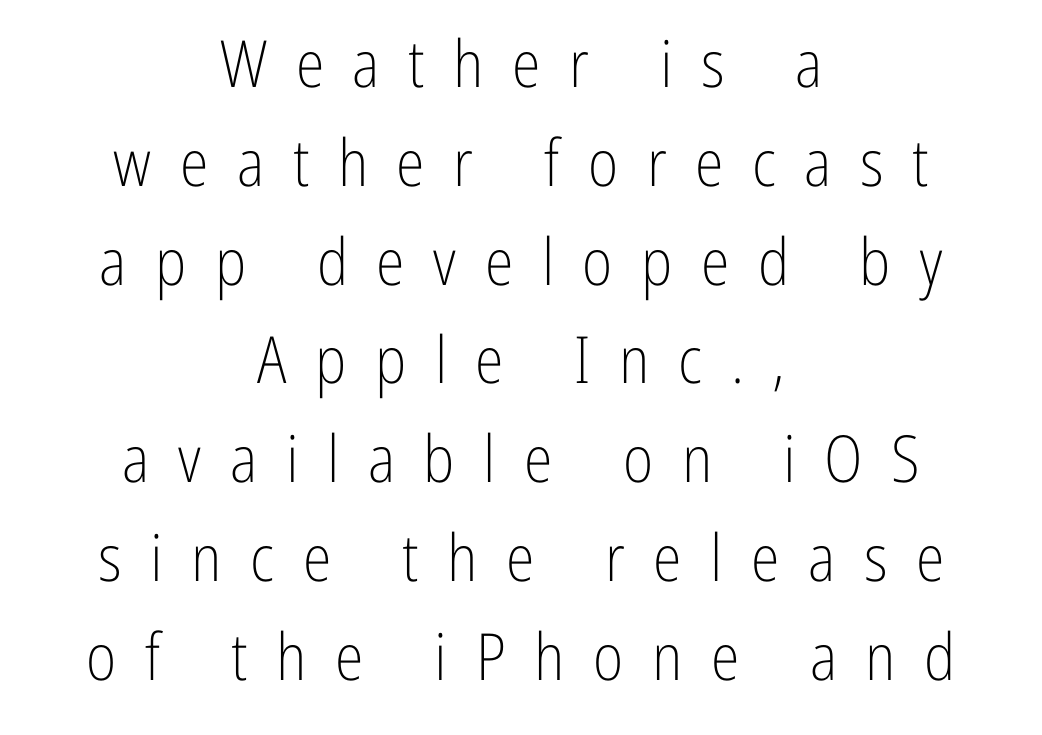
Each letter's strokes conclude bluntly, with no projecting serifs. Both edges are ragged and mirror each other, which tells us the setting is centered. The tracking jumps out immediately: characters are airy and widely separated. The strip under each line holds only bare page.
